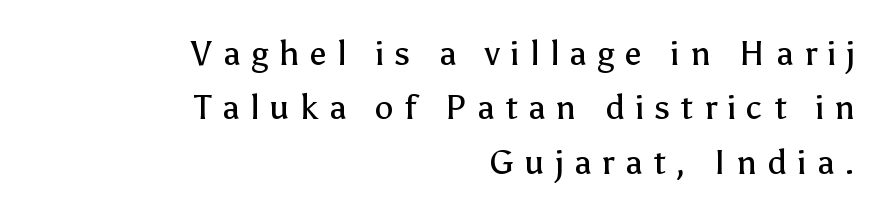
{"serif": "no", "italic": "no", "bold": "no", "weight": "regular", "width": "normal", "stroke_contrast": "low", "x_height": "medium", "monospaced": "no", "underline": "no", "align": "right", "line_spacing": "normal", "line_spacing_ratio": 1.6, "letter_spacing": "wide", "letter_spacing_em": 0.31, "glyph_px": 34}
